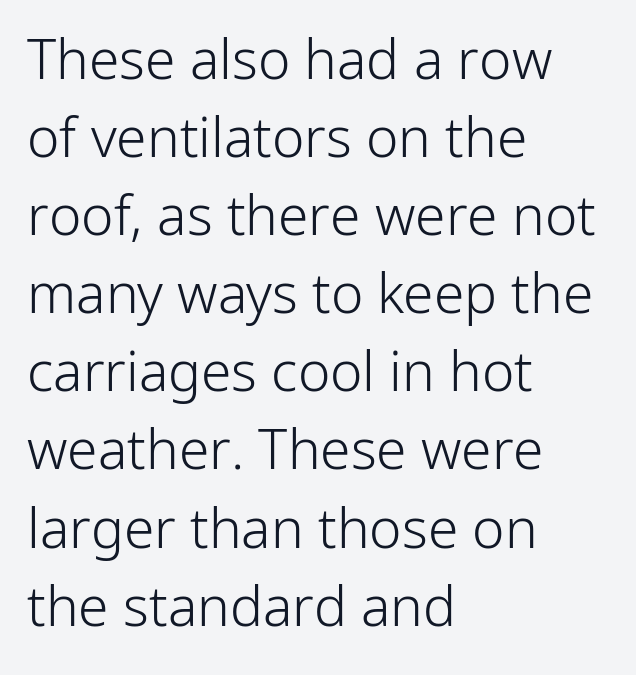
A typesetter would mark this as roman, not italic. This rendering leaves character spacing at its baseline value. The block of text has a typical density, with ordinary space between rows. The strip under each line holds only bare page. What kind of face is this? One without serifs — a sans.
